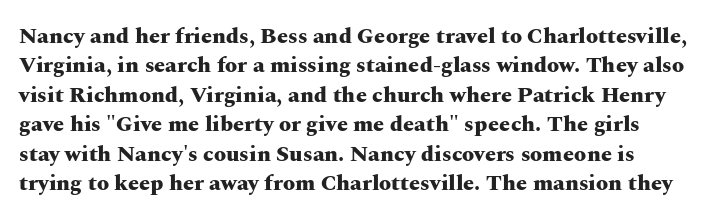
Q: Is the text bold? A: Yes.
Q: Is the text italic (slanted)? A: No, it is upright.
Q: Is the text underlined? A: No.
Q: Is the spacing between letters normal or unusually wide? A: Normal.
Q: Is the spacing between lines tight, normal or loose? A: Normal.
